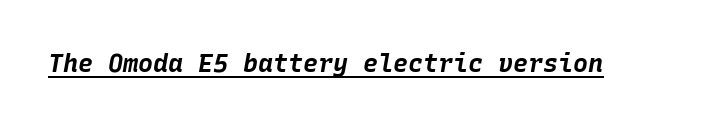
Looking at the ascenders, they clearly lean. Tracking value appears to be zero — textbook default spacing. Glance below the letters and you will spot a drawn line. How heavy is the stroke? Heavy — this is a bold.
